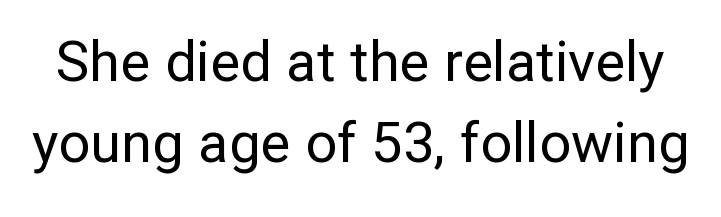
{"serif": "no", "italic": "no", "bold": "no", "weight": "regular", "width": "normal", "stroke_contrast": "low", "x_height": "medium", "monospaced": "no", "underline": "no", "line_spacing": "normal", "line_spacing_ratio": 1.45, "letter_spacing": "normal", "letter_spacing_em": 0.0, "glyph_px": 56}
